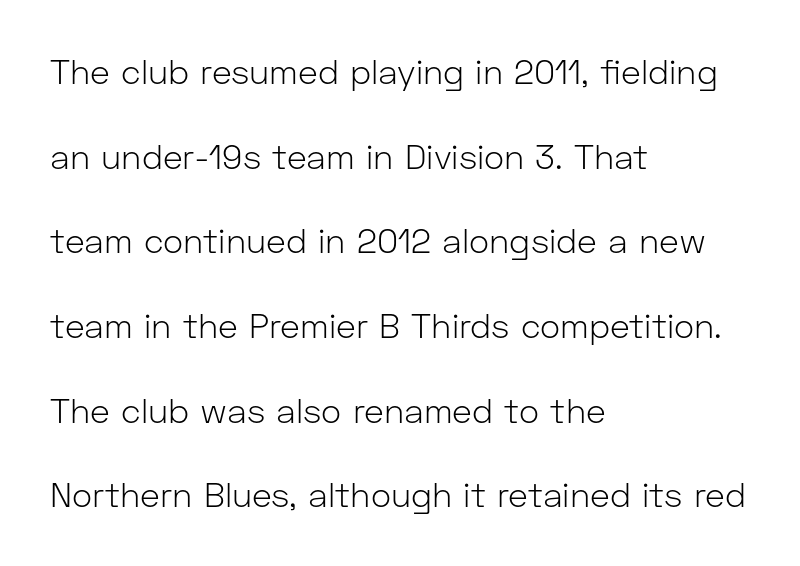
{"serif": "no", "italic": "no", "bold": "no", "weight": "light", "width": "normal", "stroke_contrast": "low", "x_height": "medium", "monospaced": "no", "underline": "no", "align": "left", "line_spacing": "loose", "line_spacing_ratio": 2.49, "letter_spacing": "normal", "letter_spacing_em": 0.0, "glyph_px": 34}
